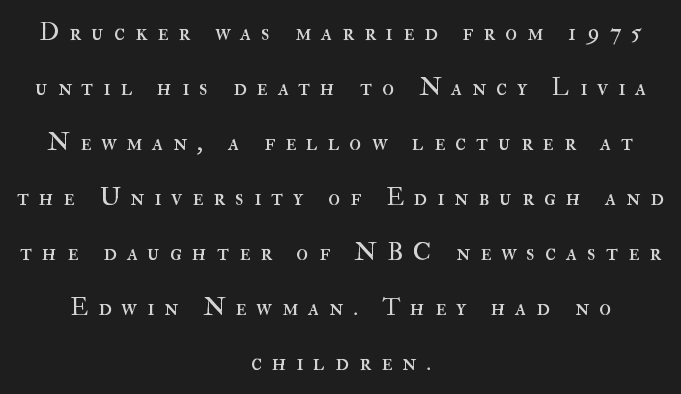
The image shows 25 px text type, upright; set centered, loose line spacing (2.2x), unusually wide letter spacing (+0.39 em), not underlined.
